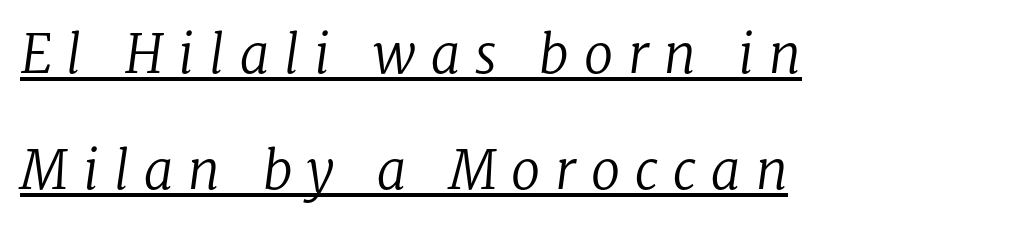
Caption: lettering with a line underneath. The passage shown has open, widely tracked lettering throughout. The block of text is sparse from top to bottom, with ample space between rows. Varying glyph widths throughout — classic text-font behaviour.
